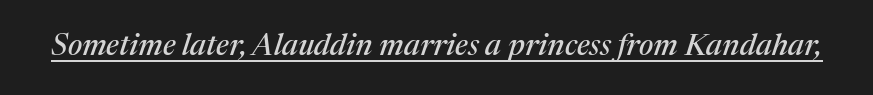
The image shows 30 px serif type, italic (leaning right); set normal letter spacing, underlined; medium stroke contrast and a medium x-height.
